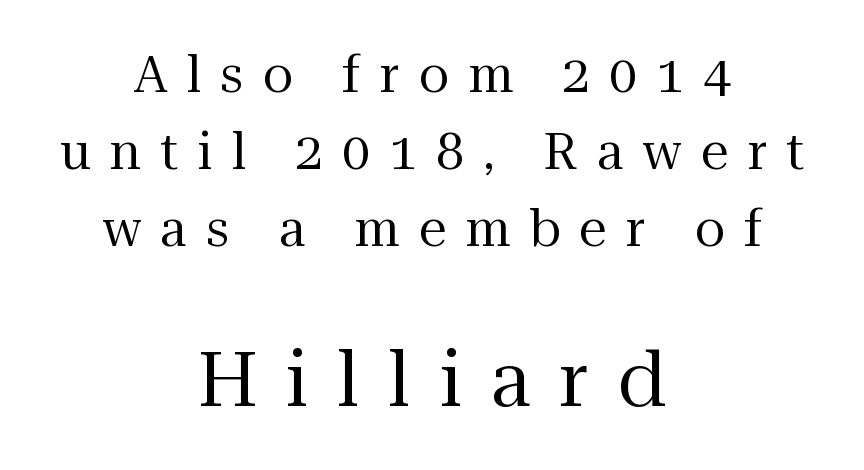
The image shows 75 px regular-weight serif type, upright; set centered, normal line spacing (1.54x), unusually wide letter spacing (+0.38 em), not underlined; the second (bottom) block is 1.5x larger; medium stroke contrast and a medium x-height.
